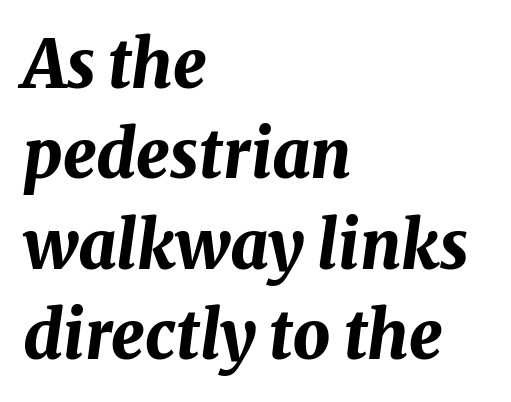
Q: Is the text bold? A: Yes.
Q: Is the text italic (slanted)? A: Yes, it leans right by about 8 degrees.
Q: Is the text underlined? A: No.
Q: How is the paragraph aligned? A: Left-aligned.
Q: Is the spacing between letters normal or unusually wide? A: Normal.
Q: Is the spacing between lines tight, normal or loose? A: Normal.
Q: Width (condensed, normal, or wide)? A: Normal.
Q: Stroke contrast? A: Medium.
Q: x-height? A: Medium.
Q: Monospaced? A: No.
